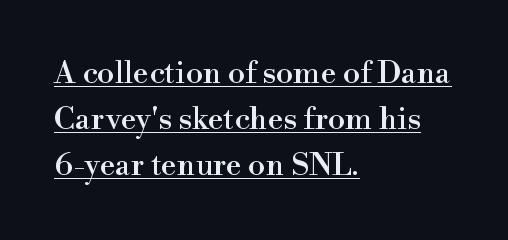
A typesetter would call this proportional, since set widths differ per character. The letters stand straight up with perfectly vertical stems. Every word sits above its own underline. These lines keep a tight, regular rhythm from letter to letter. The setting favours the left margin, as ordinary paragraphs usually do.
